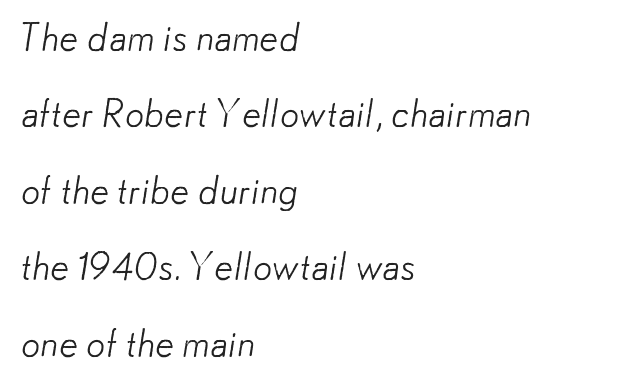
The image shows 38 px light sans-serif type; set left-aligned, loose line spacing (2.01x), normal letter spacing, not underlined; low stroke contrast and a small x-height.
